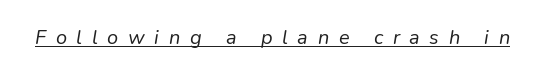
Q: Is the text bold? A: No.
Q: Is the text italic (slanted)? A: Yes, it leans right by about 9 degrees.
Q: Is the text underlined? A: Yes.
Q: Is the spacing between letters normal or unusually wide? A: Unusually wide.
